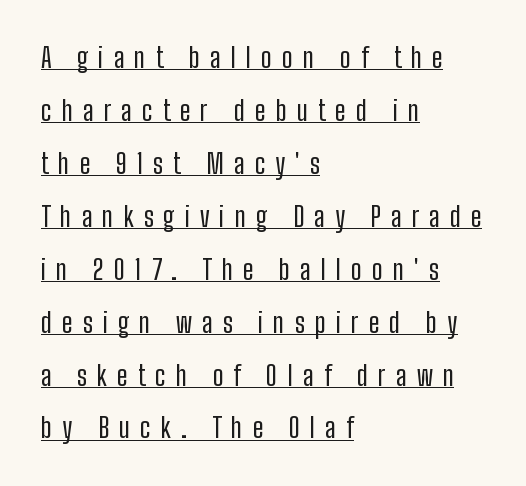
Is the stroke heavy? The answer is a plain regular-or-lighter. Compared with typical body copy, the letter spacing here is much looser. Every row of glyphs begins at an identical x-position on the left. Posture: vertical.
